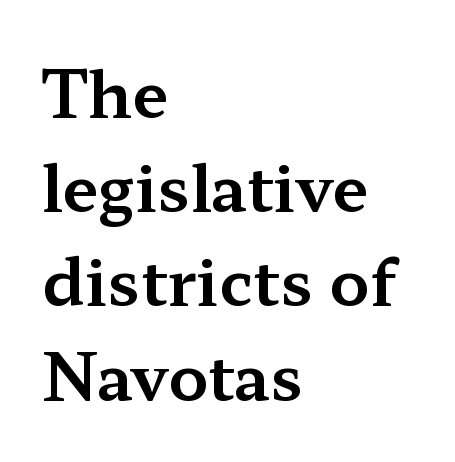
{"serif": "yes", "italic": "no", "width": "wide", "stroke_contrast": "medium", "x_height": "medium", "monospaced": "no", "underline": "no", "align": "left", "line_spacing": "normal", "line_spacing_ratio": 1.45, "letter_spacing": "normal", "letter_spacing_em": 0.0, "glyph_px": 65}
